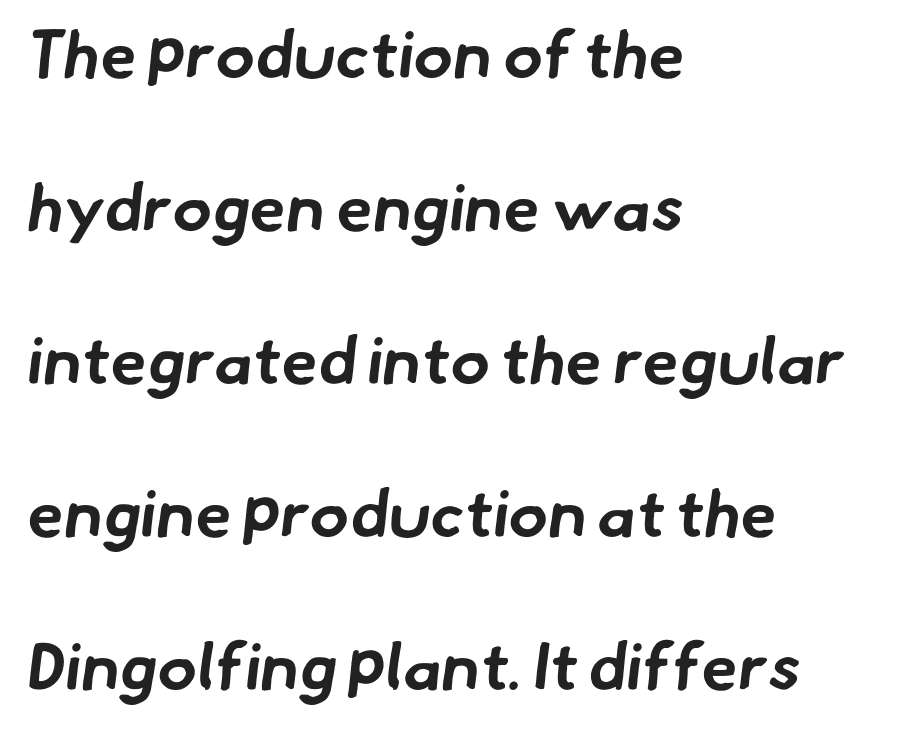
{"serif": "no", "bold": "yes", "weight": "bold", "width": "normal", "stroke_contrast": "low", "x_height": "small", "monospaced": "no", "underline": "no", "align": "left", "line_spacing": "loose", "line_spacing_ratio": 2.32, "letter_spacing": "normal", "letter_spacing_em": 0.0, "glyph_px": 66}
